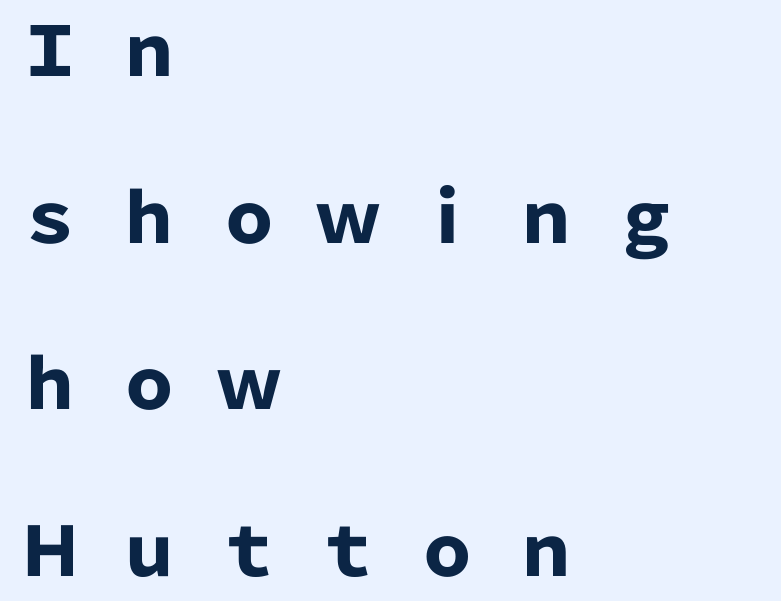
The image shows 68 px heavy sans-serif type, upright; set left-aligned, loose line spacing (2.45x), unusually wide letter spacing (+0.46 em), not underlined; low stroke contrast and a medium x-height.
